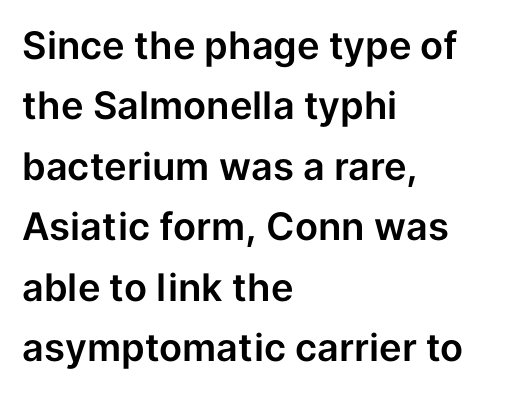
Q: Is the text italic (slanted)? A: No, it is upright.
Q: Is the typeface a serif or a sans-serif typeface? A: Sans-serif.
Q: Is the text underlined? A: No.
Q: How is the paragraph aligned? A: Left-aligned.
Q: Is the spacing between letters normal or unusually wide? A: Normal.
Q: Is the spacing between lines tight, normal or loose? A: Normal.
Q: Width (condensed, normal, or wide)? A: Normal.
Q: Stroke contrast? A: Low.
Q: x-height? A: Medium.
Q: Monospaced? A: No.
